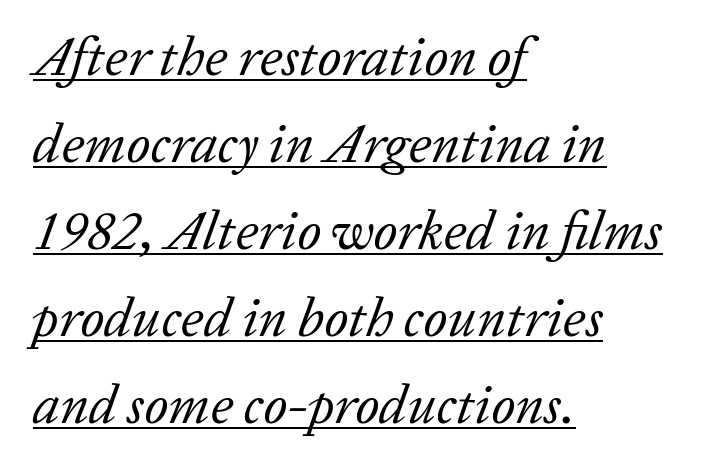
{"serif": "yes", "italic": "yes", "lean": "right", "slant_degrees": 20, "bold": "no", "weight": "regular", "width": "normal", "stroke_contrast": "low", "x_height": "medium", "monospaced": "no", "underline": "yes", "align": "left", "line_spacing": "normal", "line_spacing_ratio": 1.58, "letter_spacing": "normal", "letter_spacing_em": 0.0, "glyph_px": 55}
